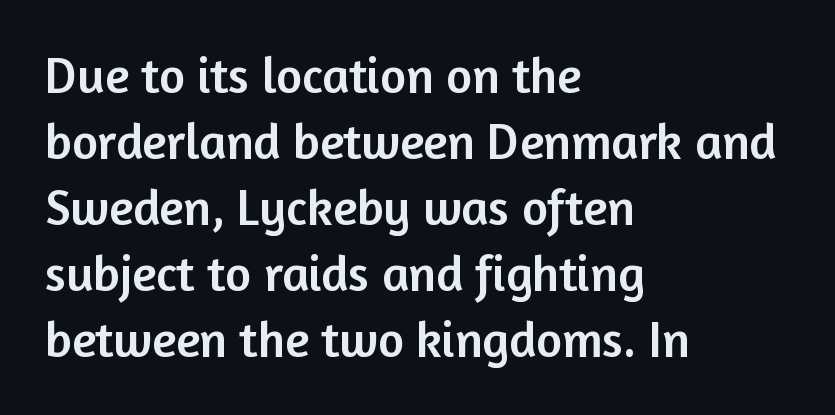
{"serif": "no", "italic": "no", "width": "normal", "stroke_contrast": "low", "x_height": "medium", "monospaced": "no", "underline": "no", "align": "left", "line_spacing": "normal", "line_spacing_ratio": 1.32, "letter_spacing": "normal", "letter_spacing_em": 0.0, "glyph_px": 50}
